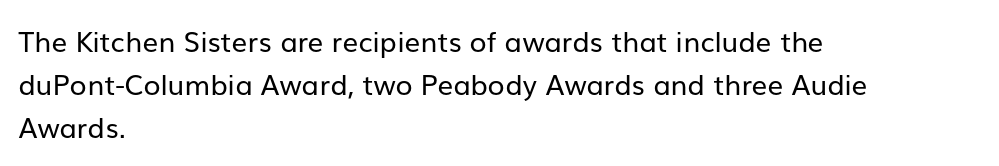
Is this a fixed-width face? No — the glyphs have proportional, varying widths. The specimen reads as upright at a glance. Notice how descenders clear the ascenders below comfortably — that's standard leading. The rendering anchors every line to the left-hand side. The letters look calm and open, with moderate or lighter stems. This rendering employs a face without finishing strokes, i.e., a sans-serif.
